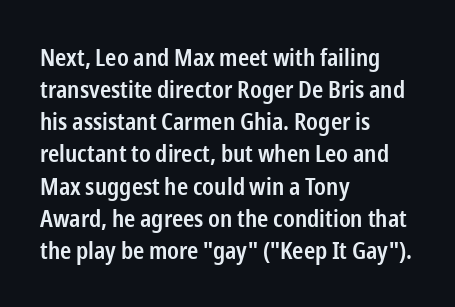
The image shows 24 px text type, upright; set left-aligned, normal line spacing (1.34x), normal letter spacing, not underlined.
